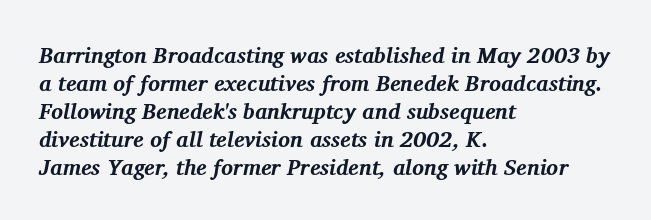
Q: Is the text bold? A: Yes.
Q: Is the text italic (slanted)? A: Yes, it leans right by about 11 degrees.
Q: Is the text underlined? A: No.
Q: How is the paragraph aligned? A: Left-aligned.
Q: Is the spacing between letters normal or unusually wide? A: Normal.
Q: Is the spacing between lines tight, normal or loose? A: Normal.
